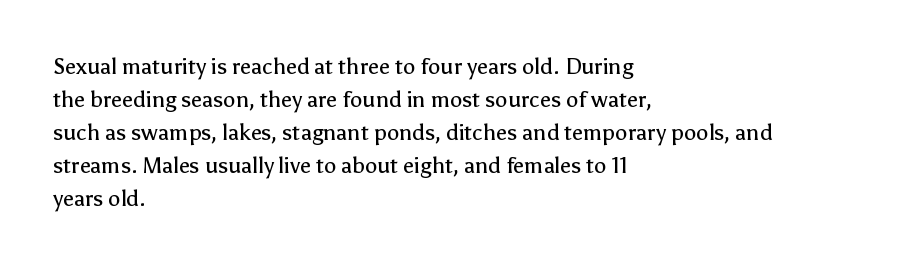
The image shows 22 px text type, upright; set left-aligned, normal line spacing (1.5x), normal letter spacing, not underlined.
